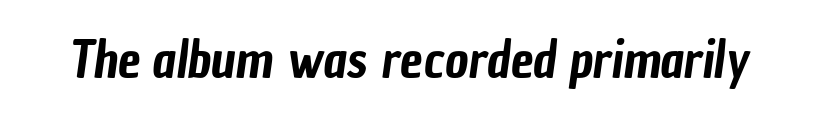
Q: Is the typeface a serif or a sans-serif typeface? A: Sans-serif.
Q: Is the text underlined? A: No.
Q: Is the spacing between letters normal or unusually wide? A: Normal.
Q: Width (condensed, normal, or wide)? A: Condensed.
Q: Stroke contrast? A: Low.
Q: x-height? A: Medium.
Q: Monospaced? A: No.
